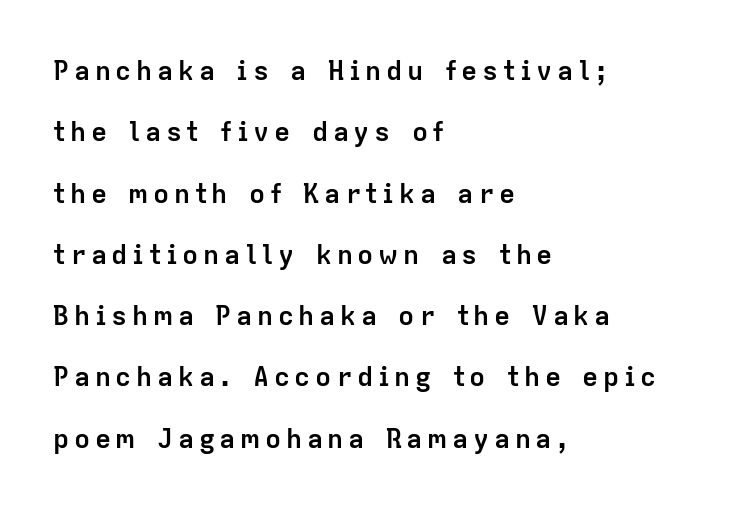
Characters remain perfectly vertical along every line. Each line starts at the same left margin while the right side varies. Nobody drew a line under any word here. Baseline-to-baseline distance is far greater than the letter height.
